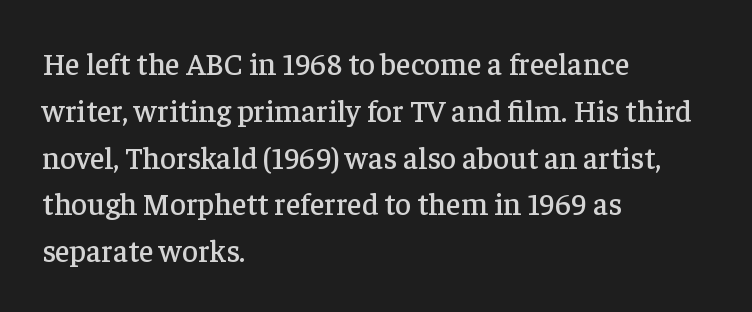
The image shows 31 px serif type, upright; set left-aligned, normal line spacing (1.51x), normal letter spacing, not underlined; low stroke contrast and a medium x-height.
